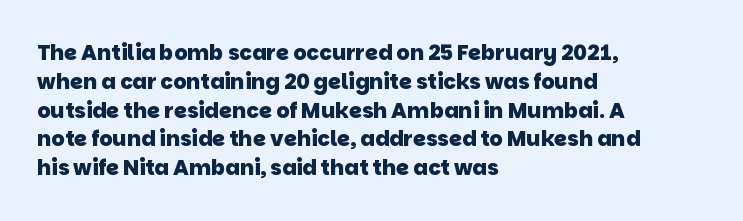
The strokes are fattened all the way to bold. The leading is moderate, giving the passage an even texture. The area under the type is left untouched. Teacher's note: observe the even left margin — that is flush-left alignment. Here the glyphs are tracked normally, forming tight word shapes.
